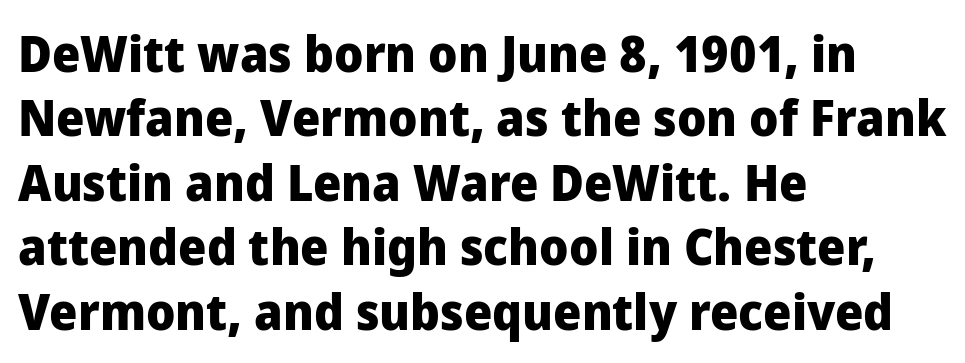
The image shows 50 px heavy sans-serif type, upright; set left-aligned, normal line spacing (1.29x), normal letter spacing, not underlined; low stroke contrast and a medium x-height.
